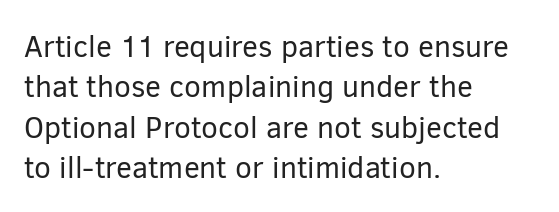
The characters display no serif detailing; their extremities are plain. In CSS terms this would be text-align: left. Ordinary non-slanted type is in use. A typesetter would call this proportional, since set widths differ per character.
